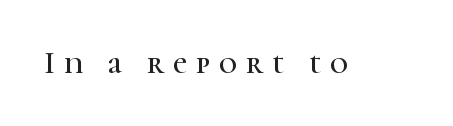
These lines are rendered in a variable-pitch font. Ascenders rise straight up at ninety degrees. Regarding serifs, this sample has them. Beneath every word, the page is bare.
